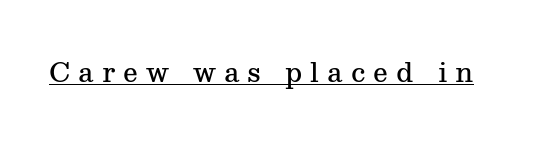
Q: Is the text bold? A: Semi-bold.
Q: Is the text italic (slanted)? A: No, it is upright.
Q: Is the text underlined? A: Yes.
Q: Is the spacing between letters normal or unusually wide? A: Unusually wide.
